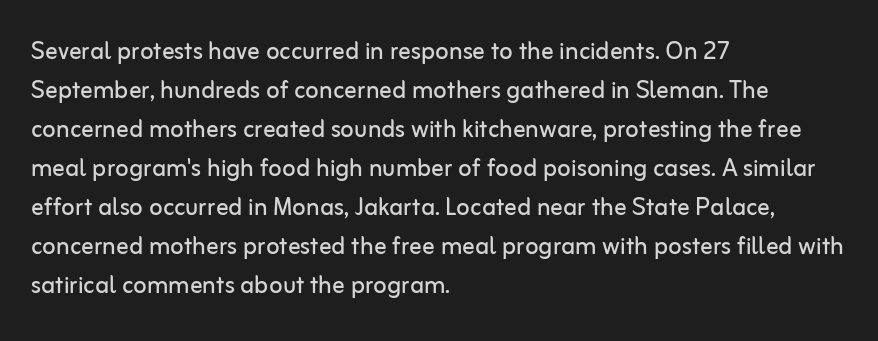
Line beginnings align vertically; line endings do not. The letters look calm and open, with moderate or lighter stems. Words appear dense and cohesive because spacing is normal. The typeface chosen for these lines omits serifs. The specimen omits any rule beneath the text block's lines. The leading is moderate, giving the passage an even texture.
